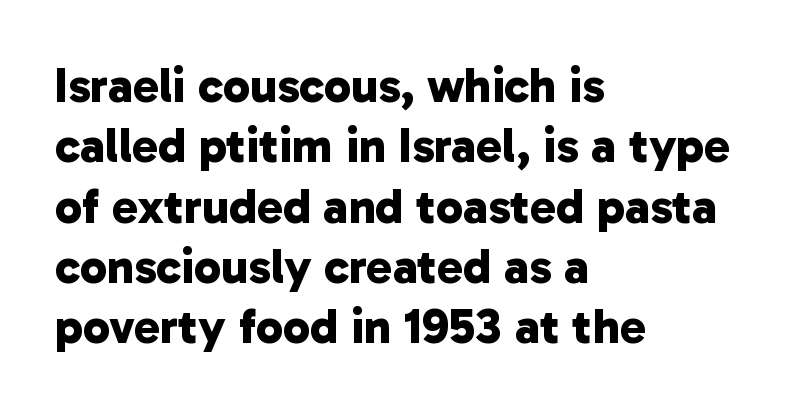
Q: Is the text bold? A: Yes.
Q: Is the typeface a serif or a sans-serif typeface? A: Sans-serif.
Q: Is the text underlined? A: No.
Q: How is the paragraph aligned? A: Left-aligned.
Q: Is the spacing between letters normal or unusually wide? A: Normal.
Q: Width (condensed, normal, or wide)? A: Normal.
Q: Stroke contrast? A: Low.
Q: x-height? A: Medium.
Q: Monospaced? A: No.
